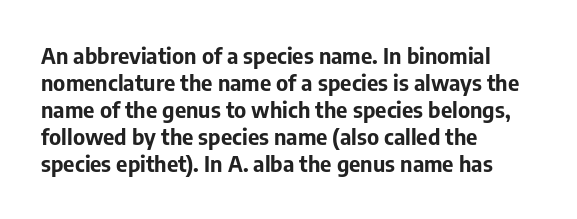
Q: Is the text bold? A: Yes.
Q: Is the text italic (slanted)? A: No, it is upright.
Q: Is the text underlined? A: No.
Q: How is the paragraph aligned? A: Left-aligned.
Q: Is the spacing between letters normal or unusually wide? A: Normal.
